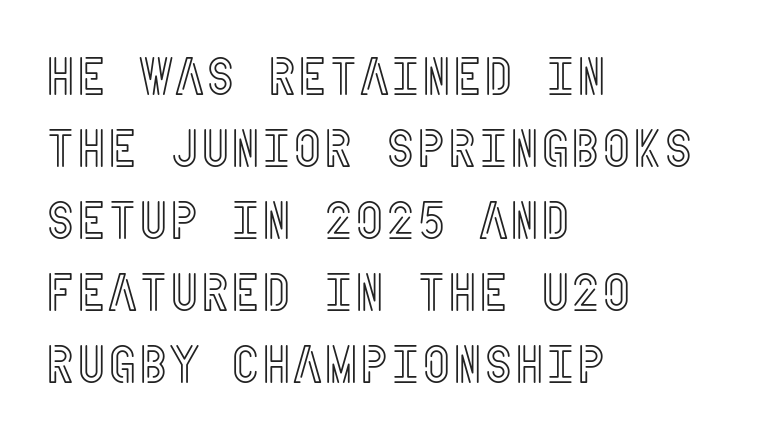
Horizontally, the lines are justified to the leading edge only. Quick note: underline off. Posture: upright roman. Summary of vertical rhythm: regular, with standard interline spacing.
